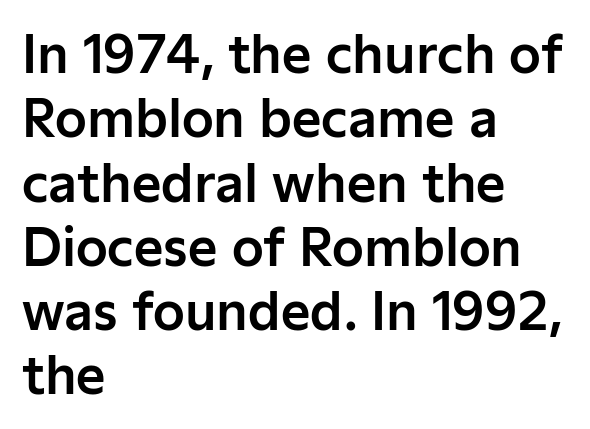
{"serif": "no", "italic": "no", "width": "normal", "stroke_contrast": "low", "x_height": "medium", "monospaced": "no", "underline": "no", "align": "left", "line_spacing": "normal", "line_spacing_ratio": 1.26, "letter_spacing": "normal", "letter_spacing_em": 0.0, "glyph_px": 51}
